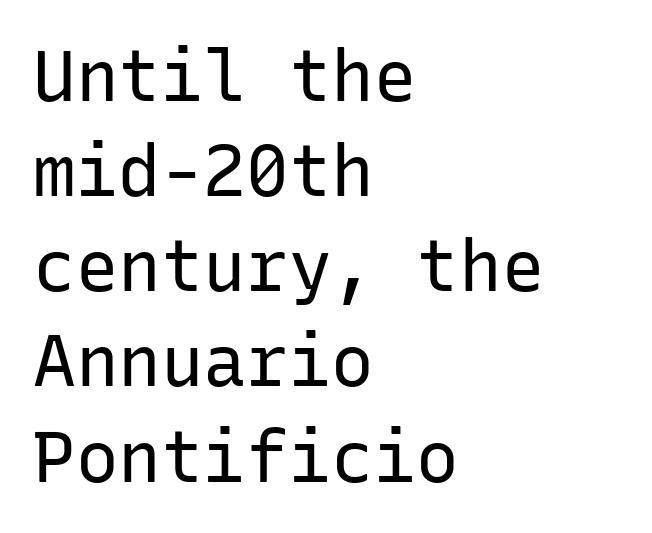
{"serif": "no", "italic": "no", "bold": "no", "weight": "regular", "width": "normal", "stroke_contrast": "low", "x_height": "medium", "monospaced": "yes", "underline": "no", "align": "left", "line_spacing": "normal", "line_spacing_ratio": 1.34, "letter_spacing": "normal", "letter_spacing_em": 0.0, "glyph_px": 71}
